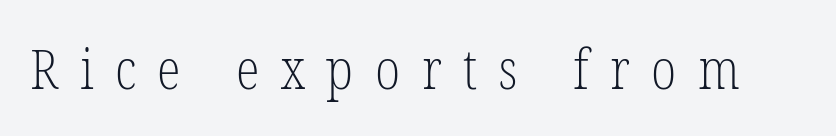
Stroke terminals: seriffed. Character widths vary here, with narrow letters taking less room than wide ones. This rendering features lettering with no underline. This is not heavy type; no bold has been used.
